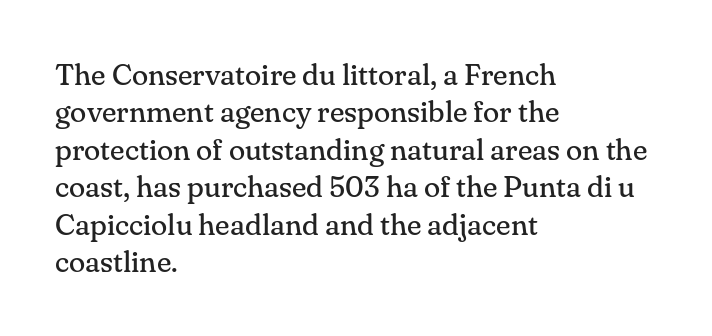
The image shows 30 px regular-weight serif type, upright; set left-aligned, normal line spacing (1.25x), normal letter spacing, not underlined; medium stroke contrast and a small x-height.
